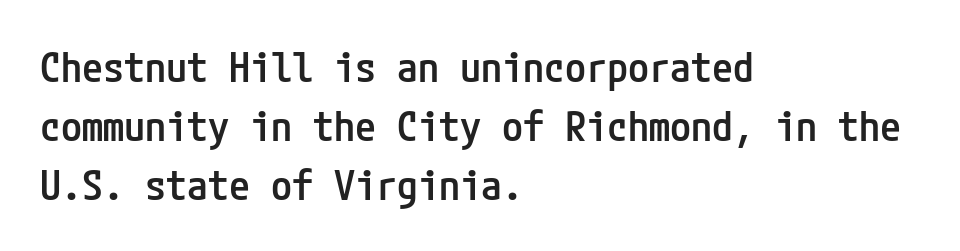
Q: Is the text bold? A: Semi-bold.
Q: Is the text italic (slanted)? A: No, it is upright.
Q: Is the typeface a serif or a sans-serif typeface? A: Sans-serif.
Q: Is the text underlined? A: No.
Q: How is the paragraph aligned? A: Left-aligned.
Q: Is the spacing between letters normal or unusually wide? A: Normal.
Q: Is the spacing between lines tight, normal or loose? A: Normal.
Q: Width (condensed, normal, or wide)? A: Condensed.
Q: Stroke contrast? A: Low.
Q: x-height? A: Medium.
